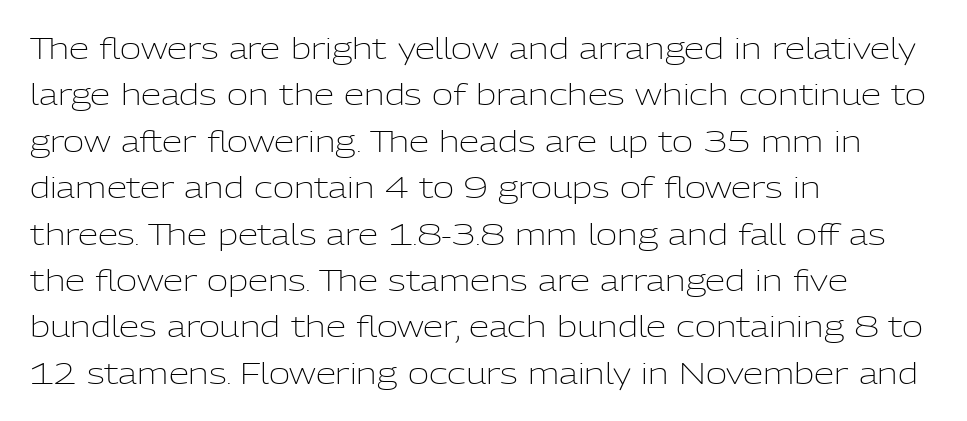
{"serif": "no", "italic": "no", "bold": "no", "weight": "light", "width": "normal", "stroke_contrast": "low", "x_height": "medium", "monospaced": "no", "underline": "no", "align": "left", "line_spacing": "normal", "line_spacing_ratio": 1.6, "letter_spacing": "normal", "letter_spacing_em": 0.0, "glyph_px": 29}
